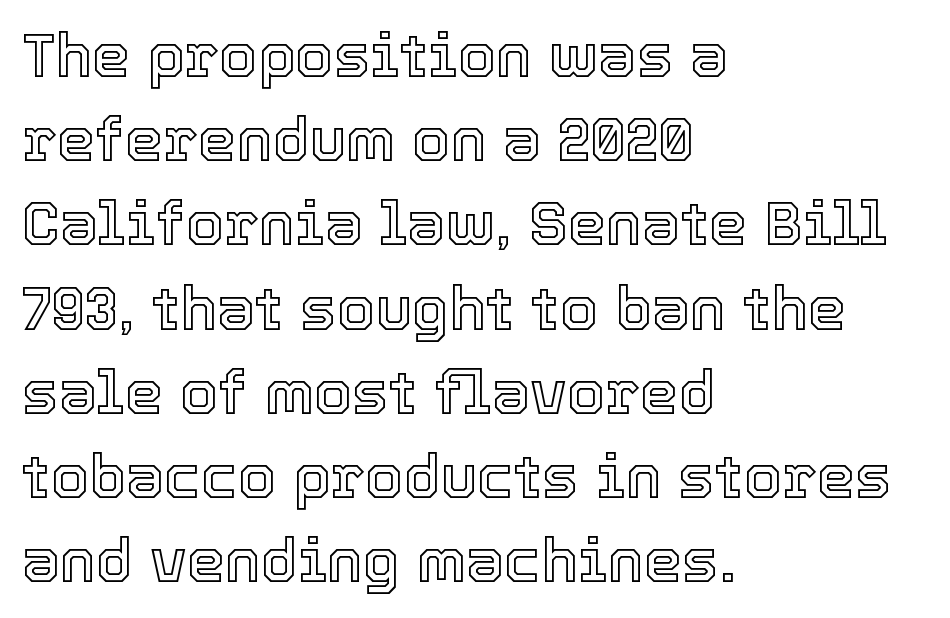
The letters advance in unequal steps, a hallmark of proportional type. All the whitespace from short lines collects on the right. Is the letter spacing exaggerated? No — it looks like the ordinary default. Does the leading feel generous? No, just average. The baseline area is clear. Characters remain perfectly vertical along every line.
